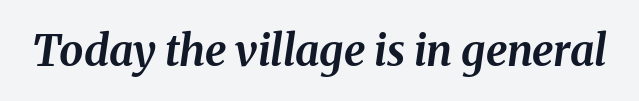
{"italic": "yes", "lean": "right", "slant_degrees": 8, "bold": "yes", "weight": "bold", "width": "normal", "stroke_contrast": "medium", "x_height": "medium", "monospaced": "no", "underline": "no", "letter_spacing": "normal", "letter_spacing_em": 0.0, "glyph_px": 43}
